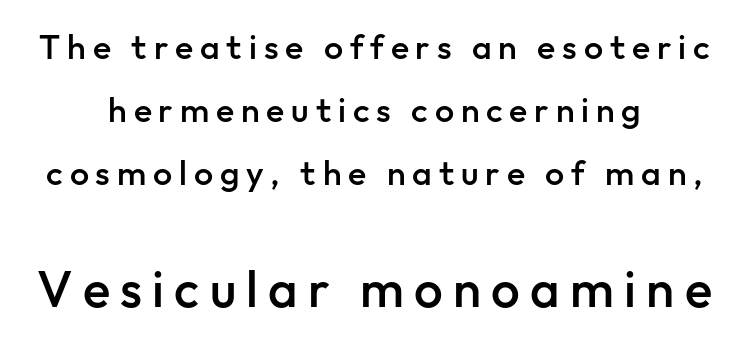
Note the varied advance widths — an 'i' is clearly narrower than an 'm'. This sample is center-justified, so both line endings float freely. The font's upright variant was chosen for this text. The letters carry no serifs — their stems end cleanly without finishing strokes. Is the type bold? Partly — it's a semibold, heavier than regular but not fully bold.
